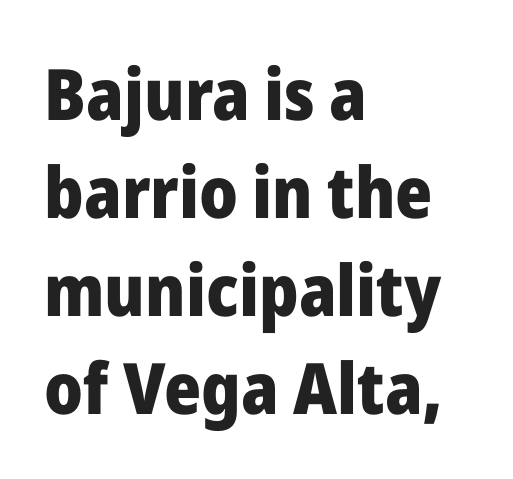
Q: Is the text bold? A: Yes.
Q: Is the text italic (slanted)? A: No, it is upright.
Q: Is the typeface a serif or a sans-serif typeface? A: Sans-serif.
Q: Is the text underlined? A: No.
Q: How is the paragraph aligned? A: Left-aligned.
Q: Is the spacing between letters normal or unusually wide? A: Normal.
Q: Is the spacing between lines tight, normal or loose? A: Normal.
Q: Width (condensed, normal, or wide)? A: Normal.
Q: Stroke contrast? A: Low.
Q: x-height? A: Medium.
Q: Monospaced? A: No.
